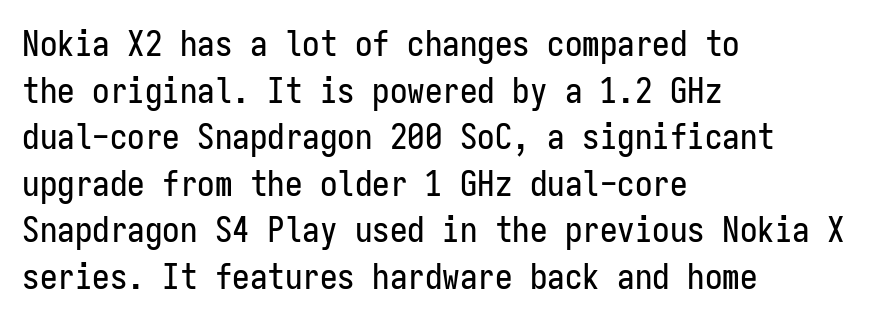
Check under the words: just untouched page. Does the type have serifs? No, each stem ends abruptly. The passage is arranged the way most books set body copy — flush left. Quick note: not italic, upright.
